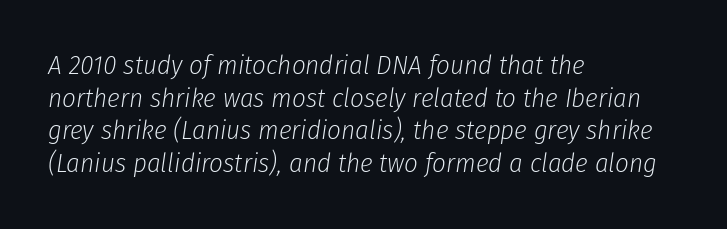
Q: Is the text bold? A: No.
Q: Is the text italic (slanted)? A: Yes, it leans right by about 8 degrees.
Q: Is the text underlined? A: No.
Q: How is the paragraph aligned? A: Left-aligned.
Q: Is the spacing between letters normal or unusually wide? A: Normal.
